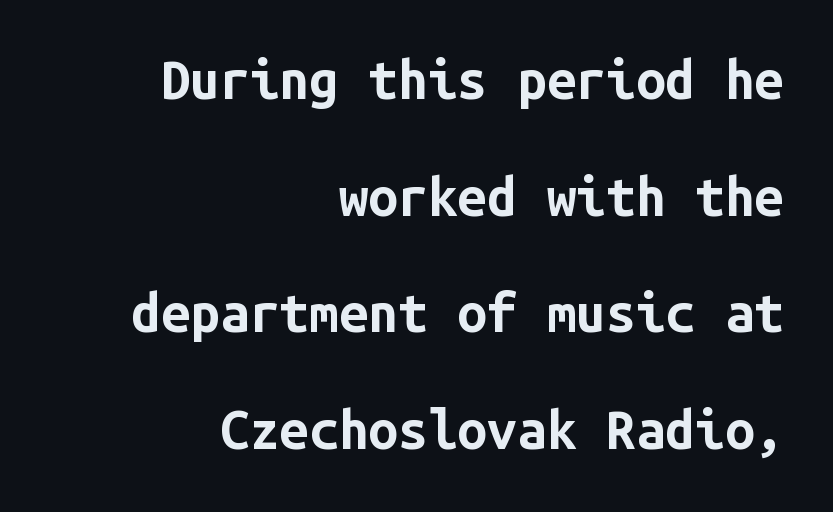
Q: Is the text bold? A: Yes.
Q: Is the text italic (slanted)? A: No, it is upright.
Q: Is the typeface a serif or a sans-serif typeface? A: Sans-serif.
Q: Is the text underlined? A: No.
Q: How is the paragraph aligned? A: Right-aligned.
Q: Is the spacing between letters normal or unusually wide? A: Normal.
Q: Is the spacing between lines tight, normal or loose? A: Loose.
Q: Width (condensed, normal, or wide)? A: Normal.
Q: Stroke contrast? A: Low.
Q: x-height? A: Medium.
Q: Monospaced? A: Yes.
